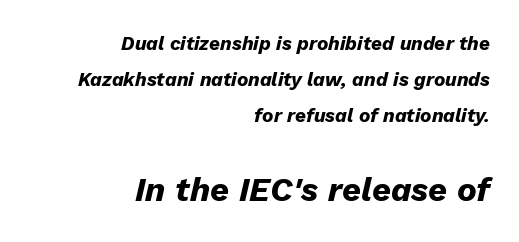
{"italic": "yes", "lean": "right", "slant_degrees": 13, "bold": "yes", "weight": "heavy", "width": "normal", "stroke_contrast": "low", "x_height": "medium", "monospaced": "no", "underline": "no", "align": "right", "line_spacing": "loose", "line_spacing_ratio": 1.9, "letter_spacing": "normal", "letter_spacing_em": 0.0, "larger_block": "second", "size_ratio": 1.74, "glyph_px": 33}
